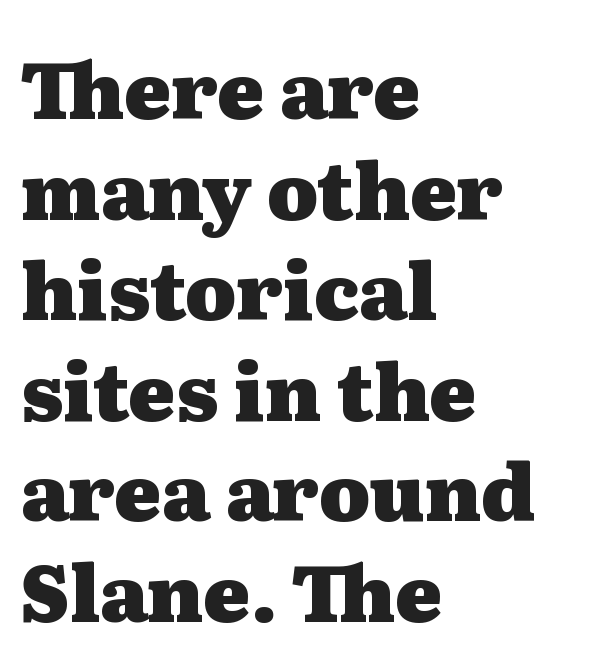
Typographically, this falls in the serif category. Every character sits straight up, as roman type does. This sample has the flowing, uneven cadence of proportional lettering. A student would call this left alignment; a typographer would say flush left, rag right. Bold? Absolutely — the strokes are thick and heavy. Bare-footed words on every line.
